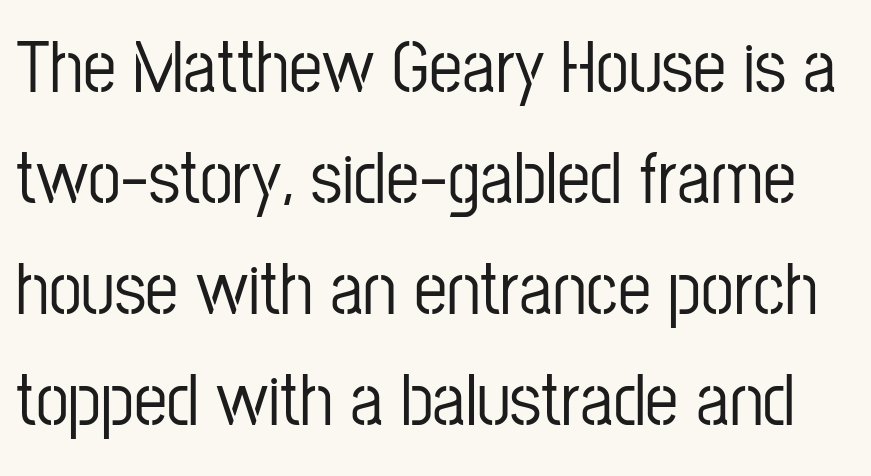
{"serif": "no", "italic": "no", "width": "condensed", "stroke_contrast": "low", "x_height": "medium", "monospaced": "no", "underline": "no", "line_spacing": "normal", "line_spacing_ratio": 1.5, "letter_spacing": "normal", "letter_spacing_em": 0.0, "glyph_px": 74}
